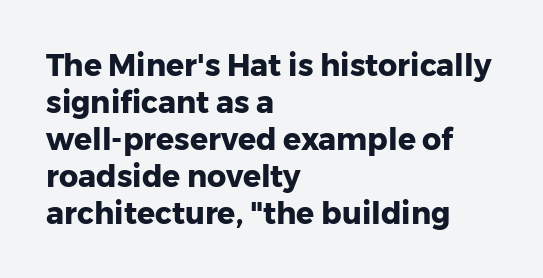
{"serif": "no", "italic": "no", "bold": "yes", "weight": "heavy", "width": "normal", "stroke_contrast": "low", "x_height": "medium", "monospaced": "no", "underline": "no", "align": "left", "line_spacing_ratio": 1.23, "letter_spacing": "normal", "letter_spacing_em": 0.0, "glyph_px": 30}
